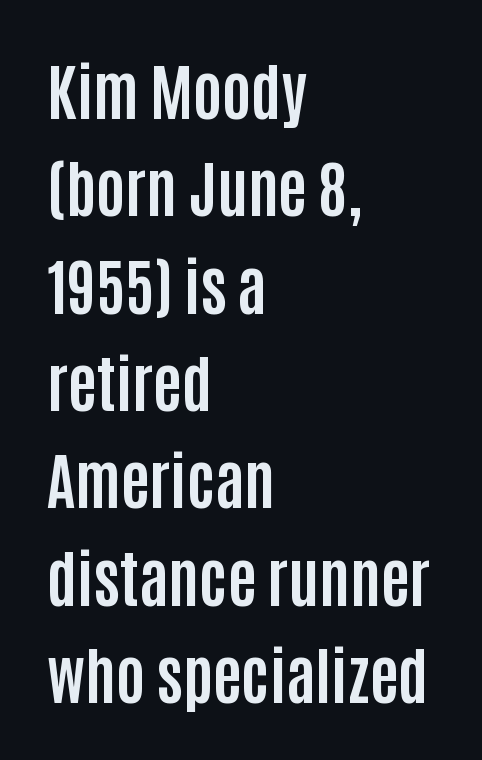
{"serif": "no", "italic": "no", "bold": "yes", "weight": "bold", "width": "condensed", "stroke_contrast": "low", "x_height": "large", "monospaced": "no", "underline": "no", "align": "left", "line_spacing": "normal", "line_spacing_ratio": 1.57, "letter_spacing": "normal", "letter_spacing_em": 0.0, "glyph_px": 62}
